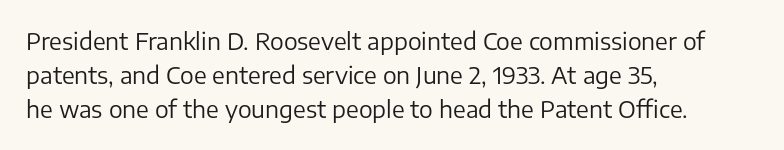
The image shows 23 px text type, upright; set left-aligned, normal line spacing (1.47x), normal letter spacing, not underlined.
